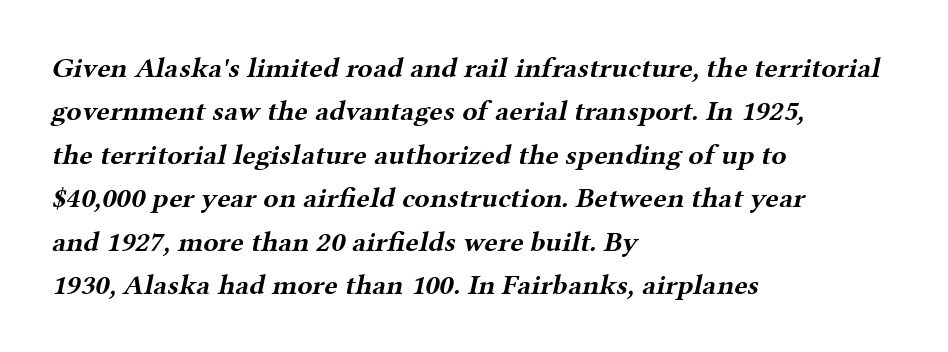
{"serif": "yes", "bold": "yes", "weight": "bold", "width": "wide", "stroke_contrast": "medium", "x_height": "medium", "monospaced": "no", "underline": "no", "align": "left", "line_spacing": "normal", "line_spacing_ratio": 1.55, "letter_spacing": "normal", "letter_spacing_em": 0.0, "glyph_px": 28}
